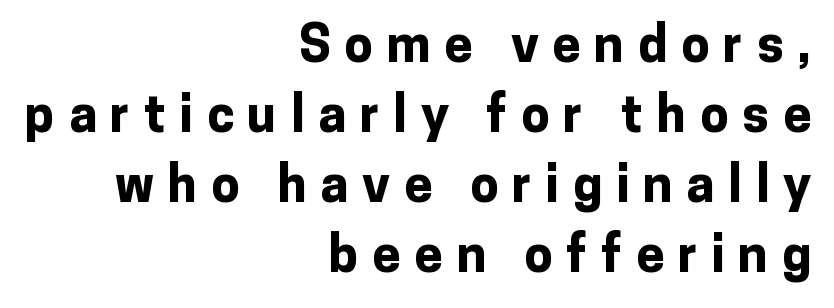
The image shows 51 px bold sans-serif type, upright; set right-aligned, normal line spacing (1.37x), unusually wide letter spacing (+0.27 em), not underlined; low stroke contrast and a medium x-height.
